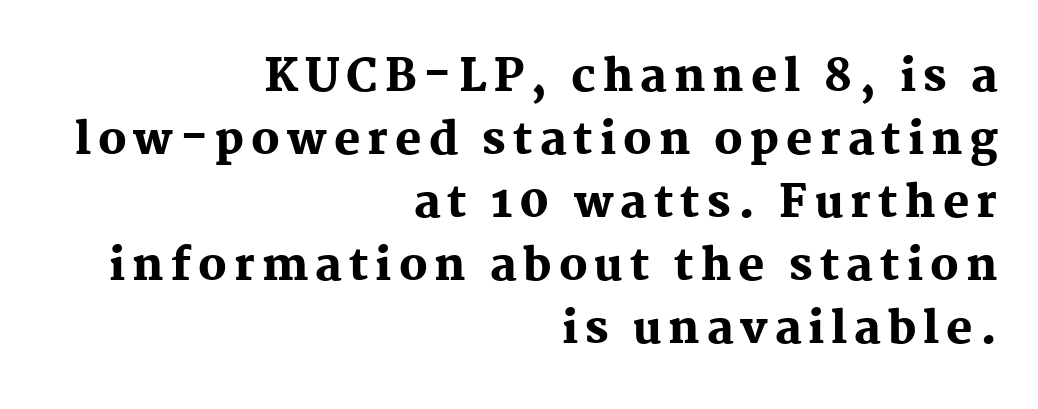
Q: Is the text bold? A: Yes.
Q: Is the text italic (slanted)? A: No, it is upright.
Q: Is the typeface a serif or a sans-serif typeface? A: Serif.
Q: Is the text underlined? A: No.
Q: How is the paragraph aligned? A: Right-aligned.
Q: Is the spacing between lines tight, normal or loose? A: Normal.
Q: Width (condensed, normal, or wide)? A: Normal.
Q: Stroke contrast? A: Medium.
Q: x-height? A: Medium.
Q: Monospaced? A: No.
